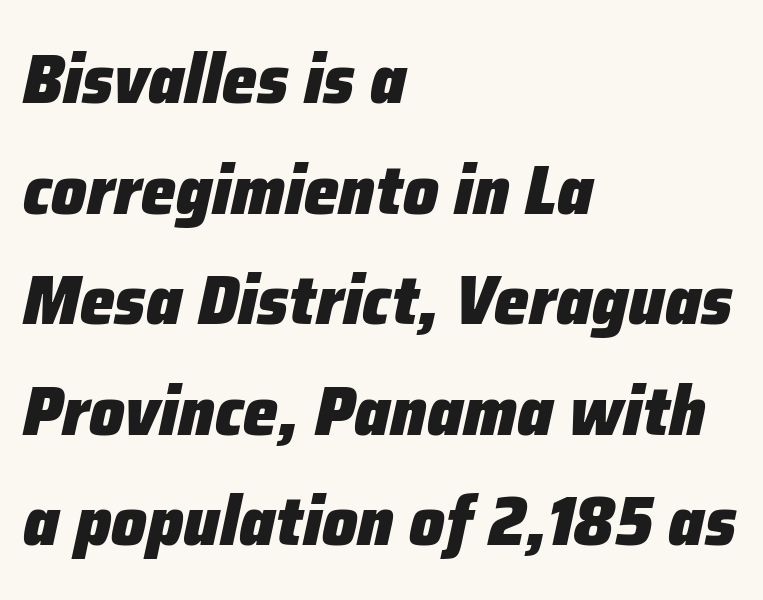
{"italic": "yes", "lean": "right", "slant_degrees": 12, "bold": "yes", "weight": "heavy", "width": "normal", "stroke_contrast": "low", "x_height": "medium", "monospaced": "no", "underline": "no", "align": "left", "line_spacing": "normal", "line_spacing_ratio": 1.58, "letter_spacing": "normal", "letter_spacing_em": 0.0, "glyph_px": 70}
